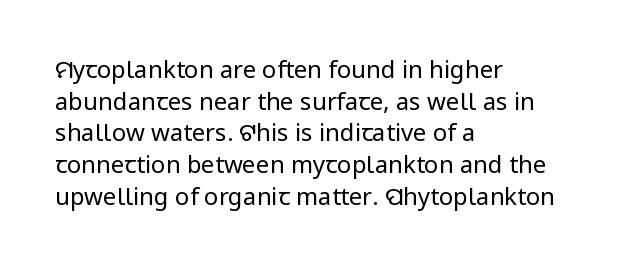
{"italic": "no", "bold": "no", "underline": "no", "align": "left", "line_spacing": "normal", "line_spacing_ratio": 1.32, "letter_spacing": "normal", "letter_spacing_em": 0.0, "glyph_px": 24}
